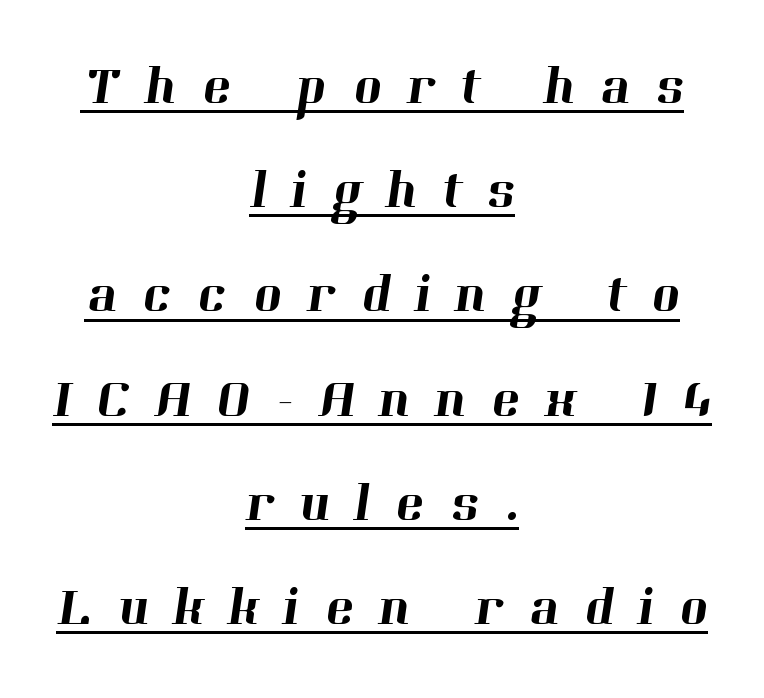
Here the designer chose a conventional face with non-uniform glyph widths. The face used here is rendered with a markedly widened letterfit. The text block is weighted toward neither margin, spreading evenly from the middle. Regarding serifs, this sample has them. Interline gaps are noticeably wide in this sample. Has an underline been added? It has.
